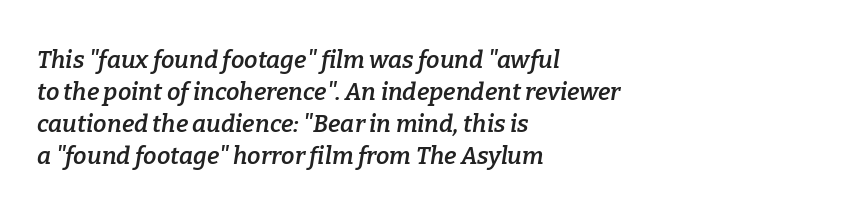
The image shows 24 px text type, italic (leaning right); set left-aligned, normal line spacing (1.33x), normal letter spacing, not underlined.
